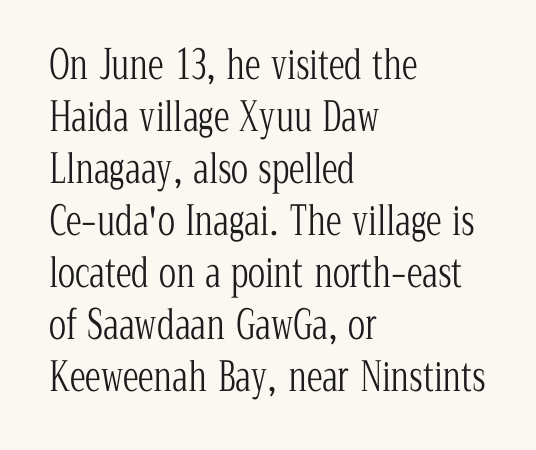
These glyphs show unthickened strokes, regular width or finer. Words float on clear page, feet unadorned. Horizontal bands of white between lines are of average thickness. Leftover space on each line is placed entirely after the last word.
